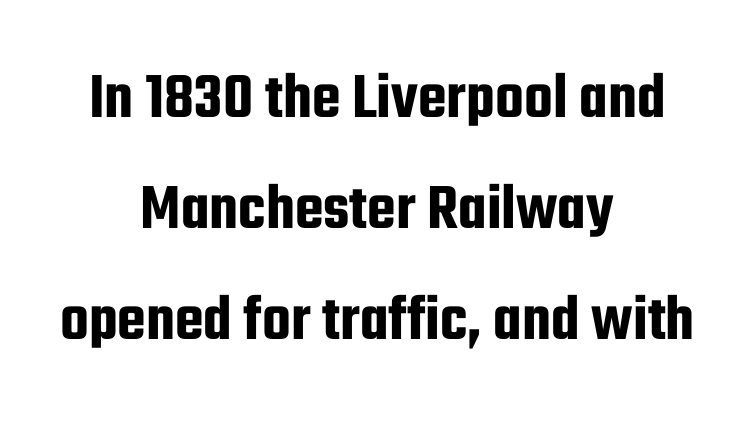
{"serif": "no", "italic": "no", "width": "condensed", "stroke_contrast": "low", "x_height": "medium", "monospaced": "no", "underline": "no", "align": "center", "line_spacing": "normal", "line_spacing_ratio": 1.68, "letter_spacing": "normal", "letter_spacing_em": 0.0, "glyph_px": 66}
